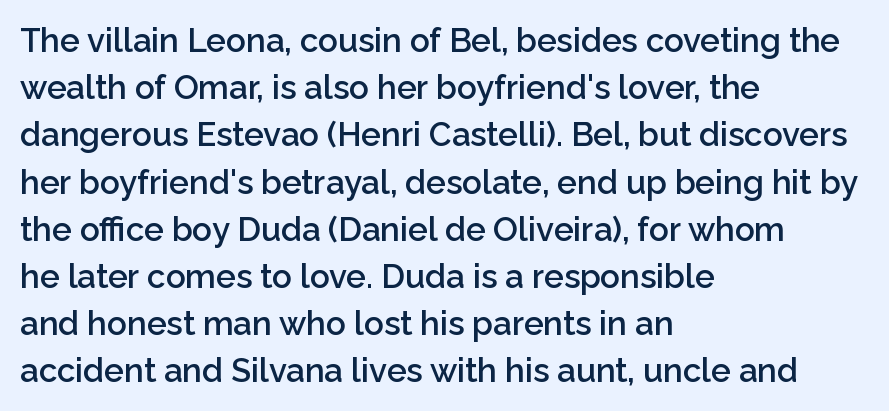
Q: Is the text bold? A: Semi-bold.
Q: Is the text italic (slanted)? A: No, it is upright.
Q: Is the typeface a serif or a sans-serif typeface? A: Sans-serif.
Q: Is the text underlined? A: No.
Q: How is the paragraph aligned? A: Left-aligned.
Q: Is the spacing between letters normal or unusually wide? A: Normal.
Q: Is the spacing between lines tight, normal or loose? A: Normal.
Q: Width (condensed, normal, or wide)? A: Normal.
Q: Stroke contrast? A: Low.
Q: x-height? A: Medium.
Q: Monospaced? A: No.
